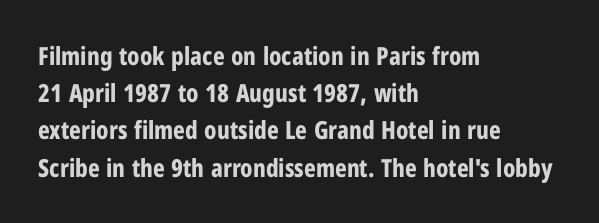
Q: Is the text bold? A: Yes.
Q: Is the text italic (slanted)? A: No, it is upright.
Q: Is the text underlined? A: No.
Q: How is the paragraph aligned? A: Left-aligned.
Q: Is the spacing between letters normal or unusually wide? A: Normal.
Q: Is the spacing between lines tight, normal or loose? A: Normal.
